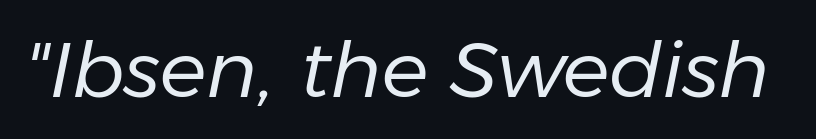
The image shows 78 px regular-weight type, italic (leaning right); set normal letter spacing, not underlined; low stroke contrast and a medium x-height.
